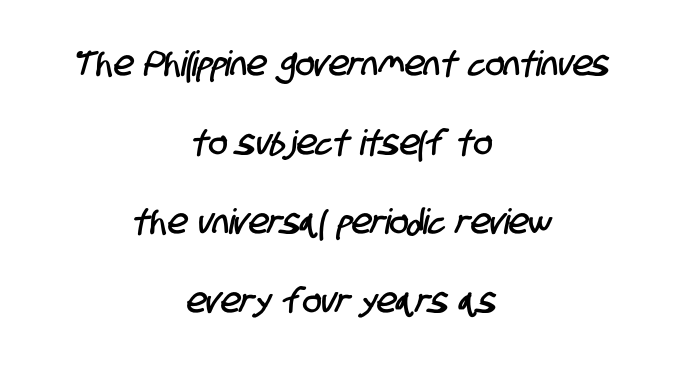
Q: Is the typeface a serif or a sans-serif typeface? A: Sans-serif.
Q: Is the text underlined? A: No.
Q: How is the paragraph aligned? A: Centered.
Q: Is the spacing between letters normal or unusually wide? A: Normal.
Q: Is the spacing between lines tight, normal or loose? A: Loose.
Q: Width (condensed, normal, or wide)? A: Condensed.
Q: Stroke contrast? A: Low.
Q: x-height? A: Large.
Q: Monospaced? A: No.
